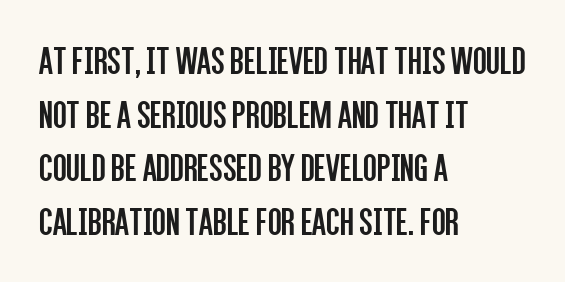
The image shows 40 px regular-weight, condensed sans-serif type, upright; set left-aligned, normal line spacing (1.34x), normal letter spacing, not underlined; low stroke contrast and a large x-height.
